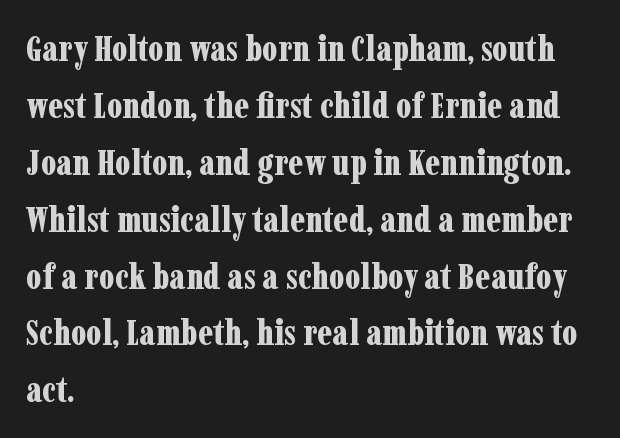
The image shows 36 px bold, condensed serif type, upright; set left-aligned, normal line spacing (1.58x), normal letter spacing, not underlined; low stroke contrast and a medium x-height.
